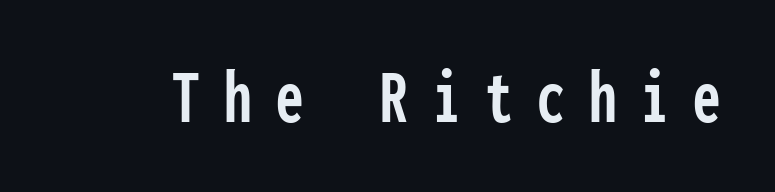
{"serif": "no", "italic": "no", "width": "condensed", "stroke_contrast": "low", "x_height": "medium", "monospaced": "yes", "underline": "no", "letter_spacing": "wide", "letter_spacing_em": 0.31, "glyph_px": 79}
